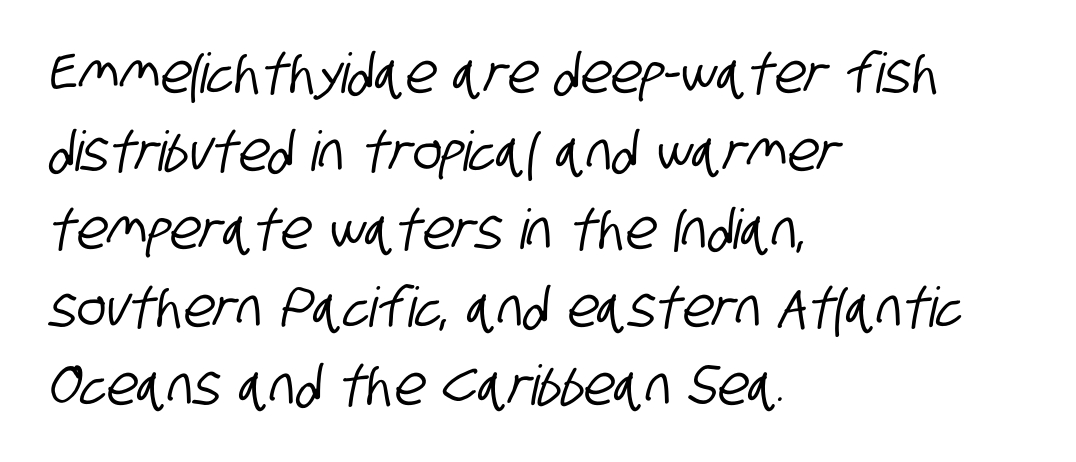
The image shows 55 px condensed sans-serif type; set left-aligned, normal line spacing (1.42x), normal letter spacing, not underlined; low stroke contrast and a large x-height.
